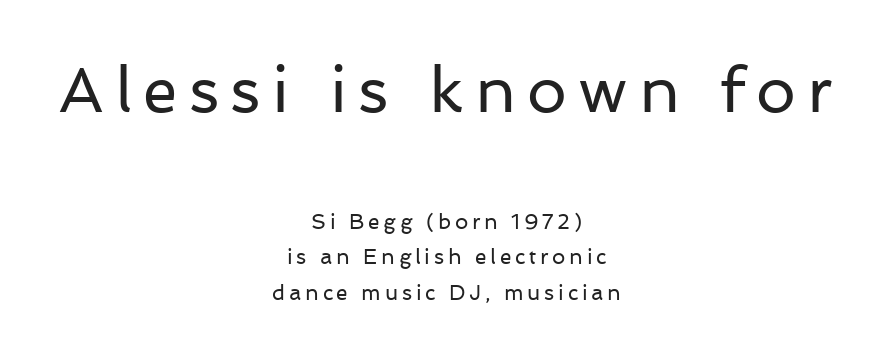
{"serif": "no", "italic": "no", "bold": "no", "weight": "regular", "width": "normal", "stroke_contrast": "low", "x_height": "medium", "monospaced": "no", "underline": "no", "align": "center", "line_spacing": "normal", "line_spacing_ratio": 1.69, "larger_block": "first", "size_ratio": 3.0, "glyph_px": 63}
